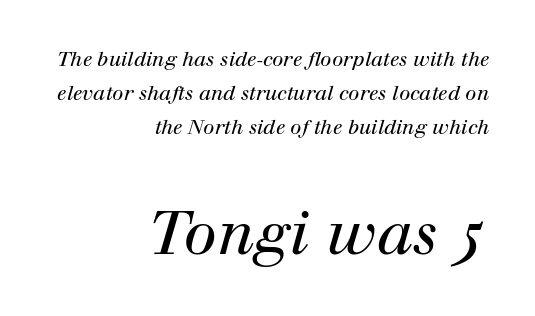
A serif font was chosen for this passage. The following chunk of copy outweighs the initial chunk in type size. Just letters on the line, the space beneath them empty. Characters follow at the spacing the type designer built in.
